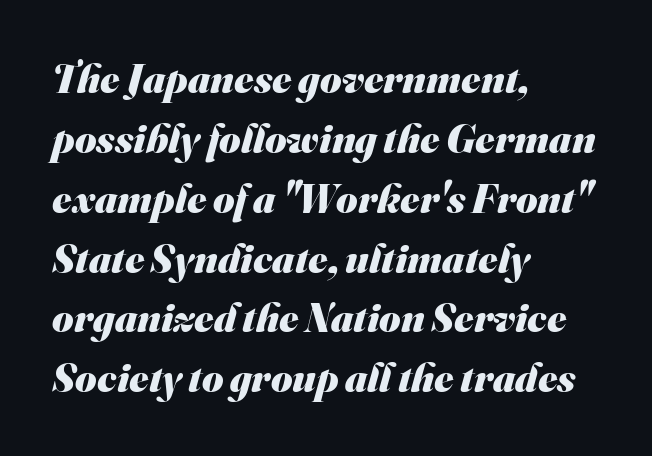
Vertically, the passage feels balanced, rows spaced as you'd expect. Examine the stroke ends and you'll find no serifs. The passage shown is emphatically bold. Caption: standard tracking, unaltered.
